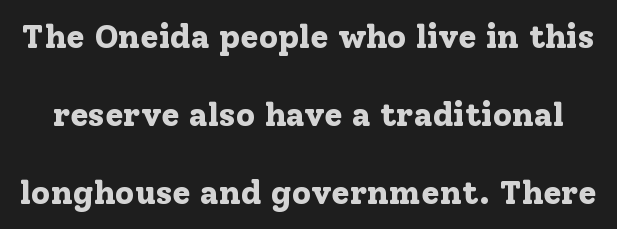
One glance says open: line gaps are wider than usual. Letters rest on an invisible, unmarked baseline. Each glyph is drawn with heavy, bold strokes. Is the letter spacing exaggerated? No — it looks like the ordinary default.
